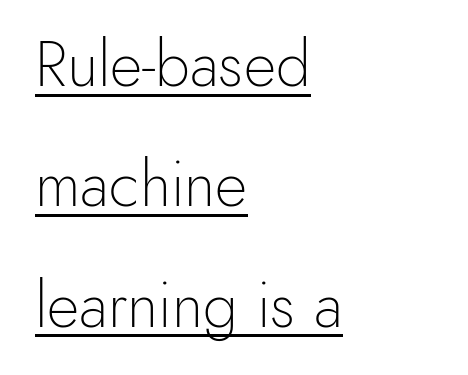
Q: Is the text bold? A: No.
Q: Is the text italic (slanted)? A: No, it is upright.
Q: Is the typeface a serif or a sans-serif typeface? A: Sans-serif.
Q: Is the text underlined? A: Yes.
Q: How is the paragraph aligned? A: Left-aligned.
Q: Is the spacing between letters normal or unusually wide? A: Normal.
Q: Is the spacing between lines tight, normal or loose? A: Loose.
Q: Width (condensed, normal, or wide)? A: Normal.
Q: x-height? A: Small.
Q: Monospaced? A: No.
